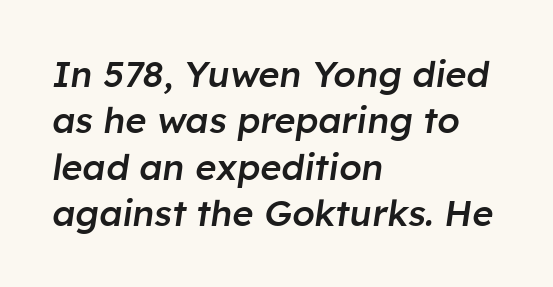
Q: Is the text bold? A: Semi-bold.
Q: Is the text italic (slanted)? A: Yes, it leans right by about 8 degrees.
Q: Is the text underlined? A: No.
Q: How is the paragraph aligned? A: Left-aligned.
Q: Is the spacing between letters normal or unusually wide? A: Normal.
Q: Is the spacing between lines tight, normal or loose? A: Normal.
Q: Width (condensed, normal, or wide)? A: Normal.
Q: Stroke contrast? A: Low.
Q: x-height? A: Medium.
Q: Monospaced? A: No.
